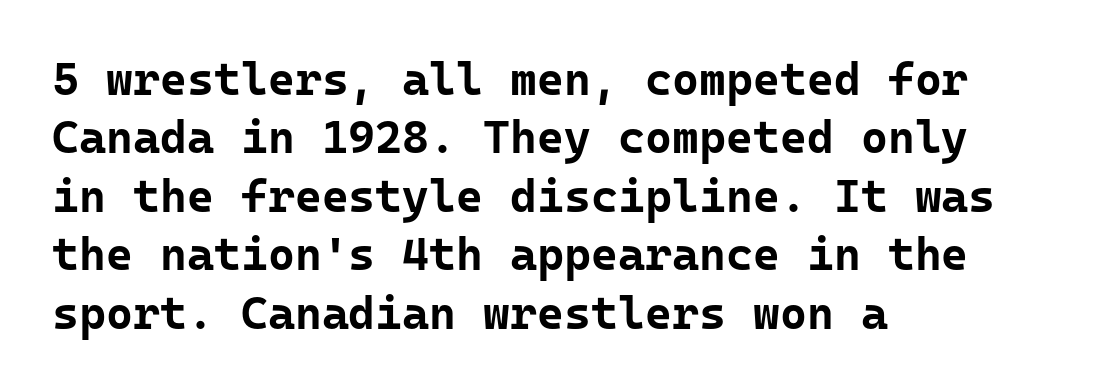
The image shows 46 px bold sans-serif type, upright, monospaced; set left-aligned, normal line spacing (1.27x), normal letter spacing, not underlined; low stroke contrast and a medium x-height.
